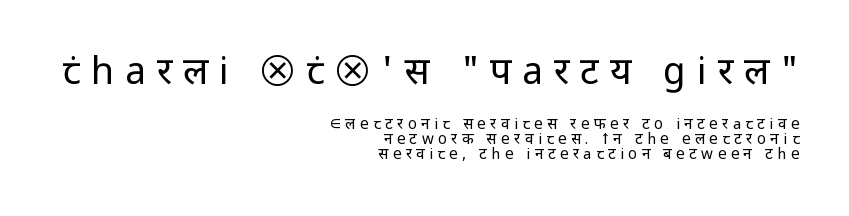
Q: Is the text bold? A: No.
Q: Is the text italic (slanted)? A: No, it is upright.
Q: Is the typeface a serif or a sans-serif typeface? A: Sans-serif.
Q: Is the text underlined? A: No.
Q: How is the paragraph aligned? A: Right-aligned.
Q: Is the spacing between letters normal or unusually wide? A: Unusually wide.
Q: Is the spacing between lines tight, normal or loose? A: Tight.
Q: Which block of text is set in a larger size, the first (top) or the second (bottom)? A: The first (top) one.
Q: Width (condensed, normal, or wide)? A: Normal.
Q: Stroke contrast? A: Low.
Q: x-height? A: Medium.
Q: Monospaced? A: No.
